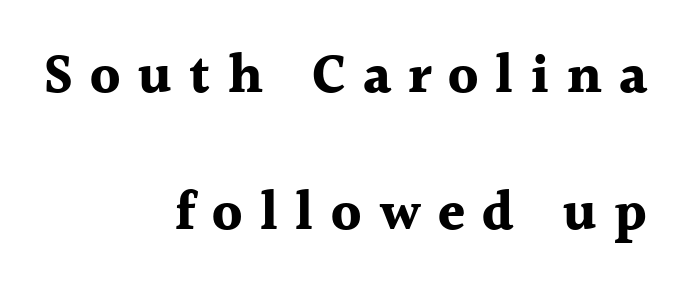
{"serif": "yes", "italic": "no", "bold": "yes", "weight": "bold", "width": "normal", "x_height": "medium", "monospaced": "no", "underline": "no", "align": "right", "line_spacing": "loose", "line_spacing_ratio": 2.5, "letter_spacing": "wide", "letter_spacing_em": 0.31, "glyph_px": 55}
